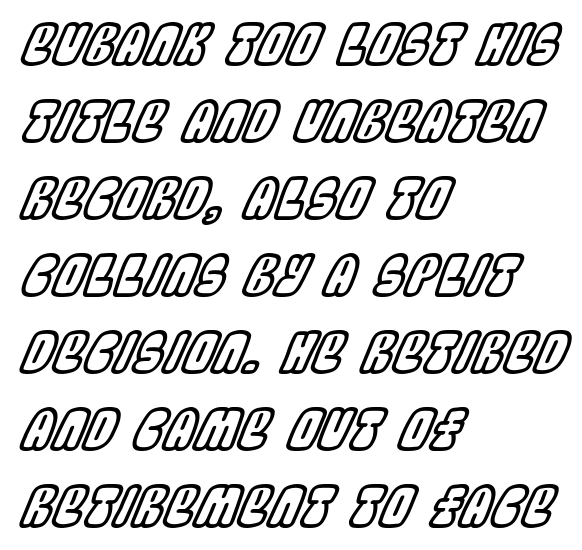
The image shows 55 px condensed type, italic (leaning right); set left-aligned, normal line spacing (1.4x), normal letter spacing, not underlined; a large x-height.
